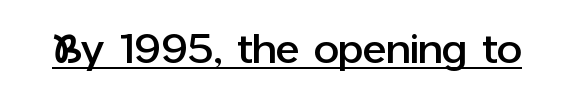
{"serif": "no", "italic": "no", "width": "normal", "stroke_contrast": "low", "x_height": "medium", "monospaced": "no", "underline": "yes", "letter_spacing": "normal", "letter_spacing_em": 0.0, "glyph_px": 40}
